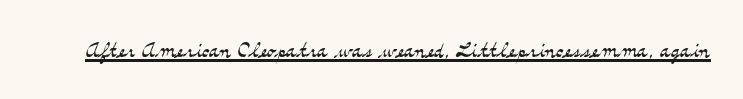
The image shows 28 px light, wide serif type; set normal letter spacing, underlined; medium stroke contrast and a small x-height.
